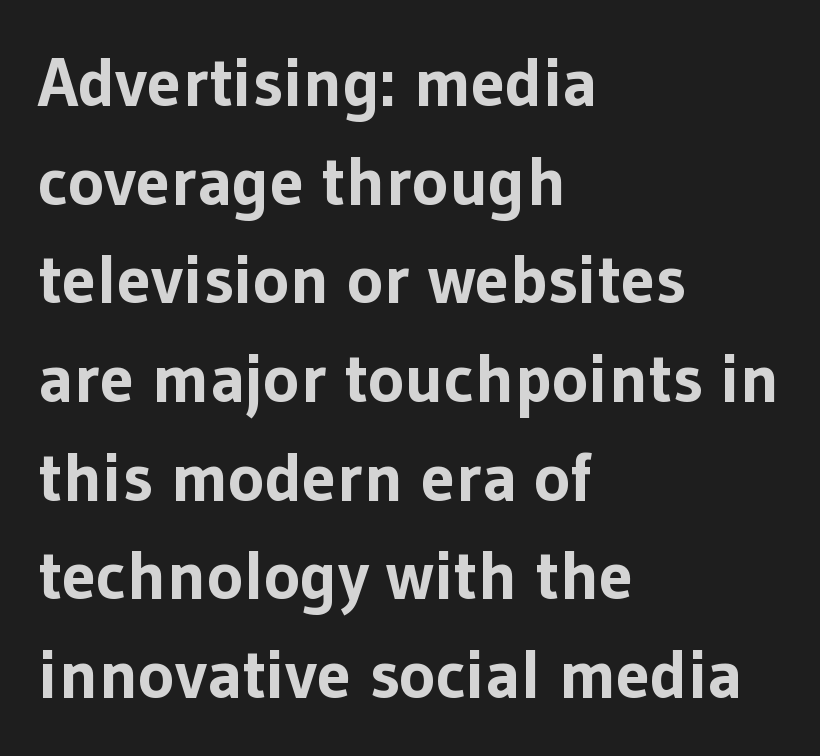
{"serif": "no", "italic": "no", "bold": "yes", "weight": "bold", "width": "normal", "stroke_contrast": "low", "x_height": "medium", "monospaced": "no", "underline": "no", "align": "left", "line_spacing": "normal", "line_spacing_ratio": 1.43, "letter_spacing": "normal", "letter_spacing_em": 0.0, "glyph_px": 69}
